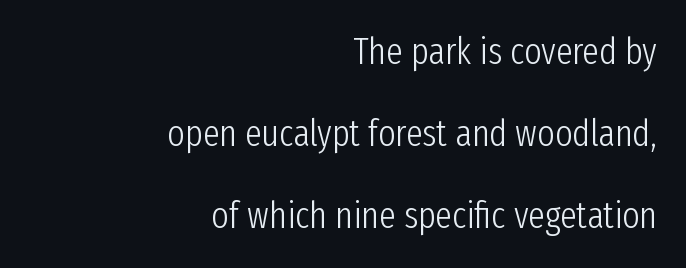
The image shows 37 px light, condensed sans-serif type, upright; set right-aligned, loose line spacing (2.22x), normal letter spacing, not underlined; low stroke contrast and a medium x-height.
